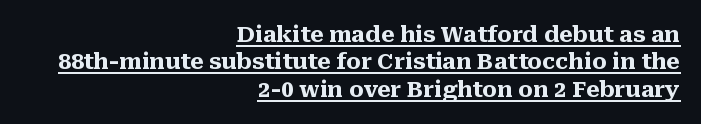
{"italic": "no", "bold": "yes", "underline": "yes", "align": "right", "line_spacing_ratio": 1.24, "letter_spacing": "normal", "letter_spacing_em": 0.0, "glyph_px": 22}
